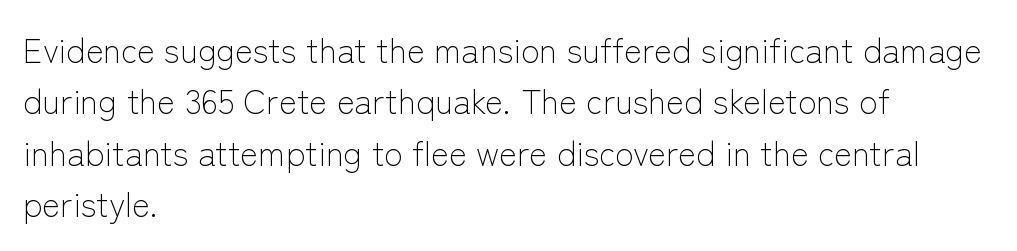
{"serif": "no", "italic": "no", "bold": "no", "weight": "light", "width": "normal", "stroke_contrast": "low", "x_height": "medium", "monospaced": "no", "underline": "no", "align": "left", "line_spacing": "normal", "line_spacing_ratio": 1.51, "letter_spacing": "normal", "letter_spacing_em": 0.0, "glyph_px": 34}
